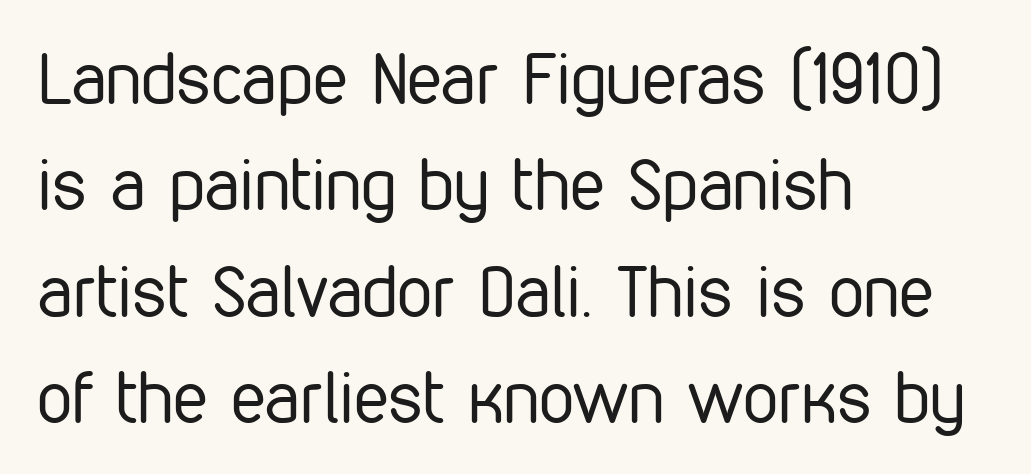
{"serif": "no", "italic": "no", "bold": "no", "weight": "regular", "width": "condensed", "stroke_contrast": "low", "x_height": "medium", "monospaced": "no", "underline": "no", "align": "left", "line_spacing": "normal", "line_spacing_ratio": 1.5, "letter_spacing": "normal", "letter_spacing_em": 0.0, "glyph_px": 71}
